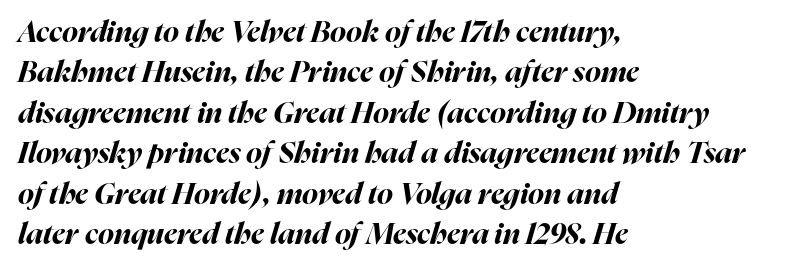
{"italic": "yes", "lean": "right", "slant_degrees": 16, "bold": "yes", "weight": "bold", "width": "normal", "stroke_contrast": "high", "x_height": "medium", "monospaced": "no", "underline": "no", "align": "left", "line_spacing": "normal", "line_spacing_ratio": 1.35, "letter_spacing": "normal", "letter_spacing_em": 0.0, "glyph_px": 30}
